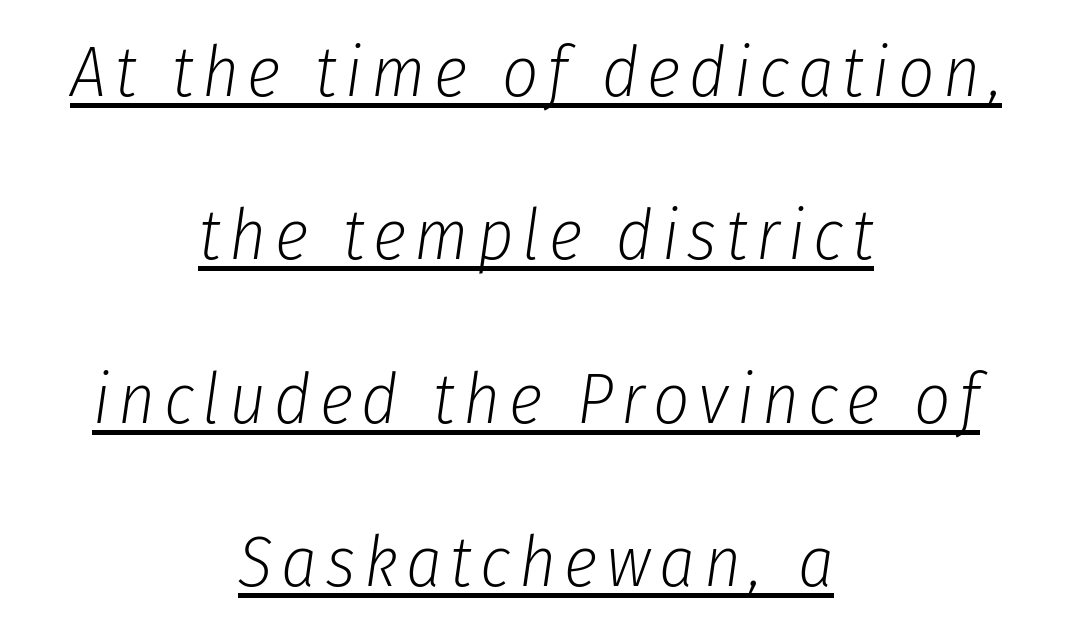
Q: Is the text bold? A: No.
Q: Is the text italic (slanted)? A: Yes, it leans right by about 8 degrees.
Q: Is the text underlined? A: Yes.
Q: How is the paragraph aligned? A: Centered.
Q: Is the spacing between lines tight, normal or loose? A: Loose.
Q: Width (condensed, normal, or wide)? A: Condensed.
Q: Stroke contrast? A: Low.
Q: x-height? A: Medium.
Q: Monospaced? A: No.
